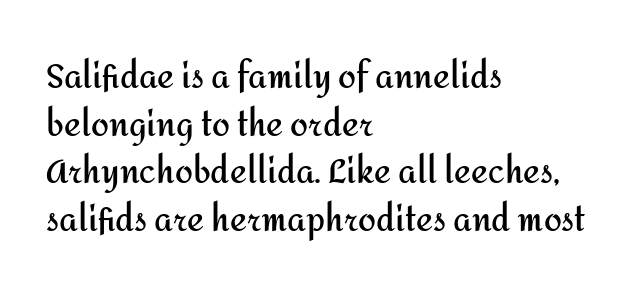
Q: Is the text bold? A: Yes.
Q: Is the text italic (slanted)? A: No, it is upright.
Q: Is the typeface a serif or a sans-serif typeface? A: Sans-serif.
Q: Is the text underlined? A: No.
Q: How is the paragraph aligned? A: Left-aligned.
Q: Is the spacing between letters normal or unusually wide? A: Normal.
Q: Is the spacing between lines tight, normal or loose? A: Normal.
Q: Width (condensed, normal, or wide)? A: Normal.
Q: Stroke contrast? A: Medium.
Q: x-height? A: Medium.
Q: Monospaced? A: No.
